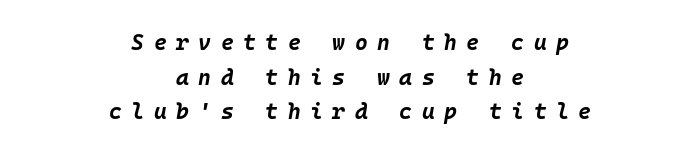
The image shows 22 px bold type, italic (leaning right); set centered, normal line spacing (1.57x), unusually wide letter spacing (+0.43 em), not underlined.
